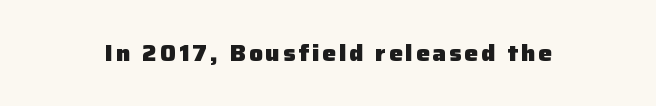
{"italic": "no", "bold": "yes", "underline": "no", "glyph_px": 23}
